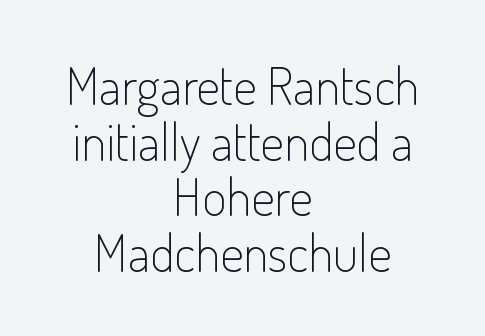
{"serif": "no", "italic": "no", "bold": "no", "weight": "light", "width": "condensed", "stroke_contrast": "low", "x_height": "small", "monospaced": "no", "underline": "no", "align": "center", "line_spacing": "tight", "line_spacing_ratio": 1.07, "letter_spacing": "normal", "letter_spacing_em": 0.0, "glyph_px": 52}
